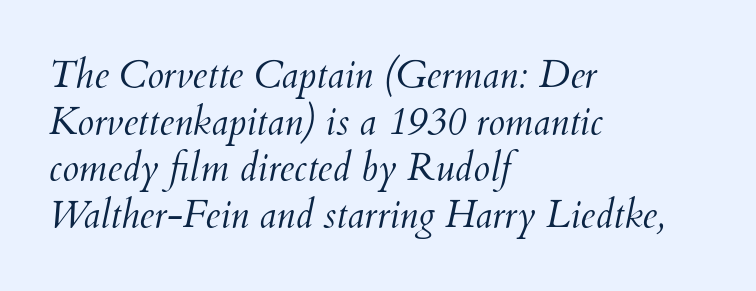
Q: Is the text bold? A: No.
Q: Is the text italic (slanted)? A: Yes, it leans right by about 12 degrees.
Q: Is the text underlined? A: No.
Q: How is the paragraph aligned? A: Left-aligned.
Q: Is the spacing between letters normal or unusually wide? A: Normal.
Q: Width (condensed, normal, or wide)? A: Normal.
Q: Stroke contrast? A: Medium.
Q: x-height? A: Small.
Q: Monospaced? A: No.
